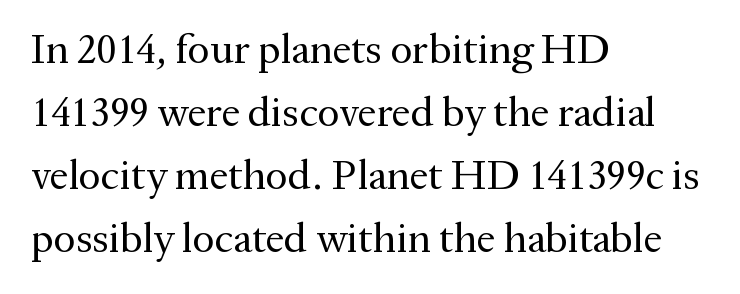
{"serif": "yes", "italic": "no", "bold": "no", "weight": "regular", "width": "normal", "stroke_contrast": "medium", "x_height": "medium", "monospaced": "no", "underline": "no", "align": "left", "line_spacing": "normal", "line_spacing_ratio": 1.5, "letter_spacing": "normal", "letter_spacing_em": 0.0, "glyph_px": 42}
